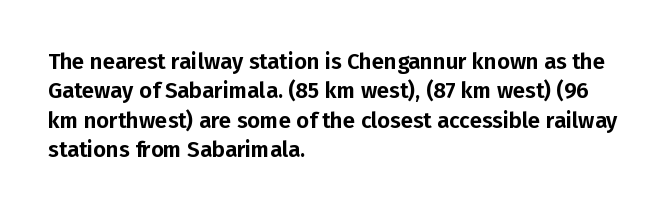
{"italic": "no", "underline": "no", "align": "left", "line_spacing": "normal", "line_spacing_ratio": 1.33, "letter_spacing": "normal", "letter_spacing_em": 0.0, "glyph_px": 22}
